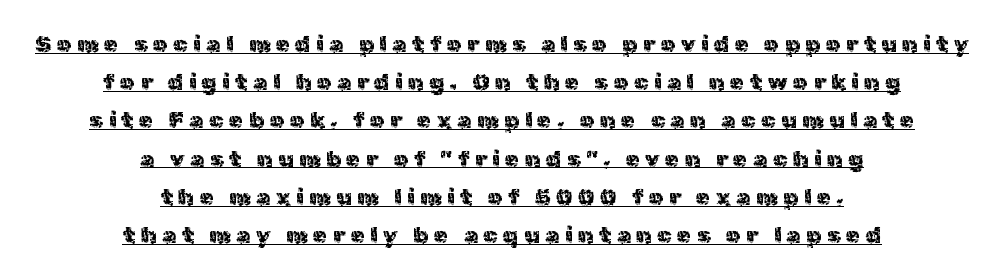
The image shows 23 px text type, upright; set centered, normal line spacing (1.66x), unusually wide letter spacing (+0.24 em), underlined.
